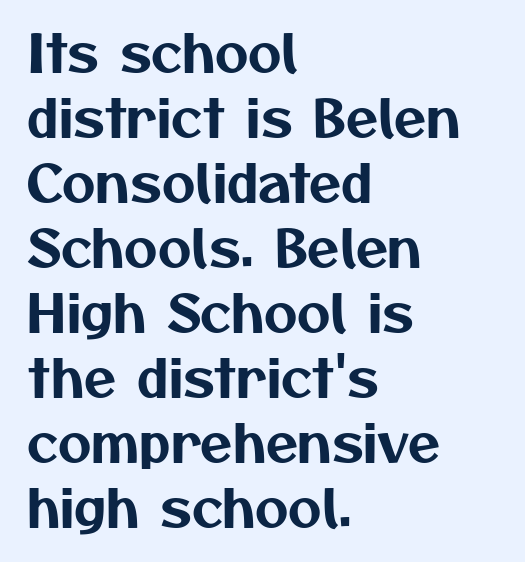
The image shows 52 px sans-serif type; set left-aligned, normal line spacing (1.25x), normal letter spacing, not underlined; medium stroke contrast and a medium x-height.
